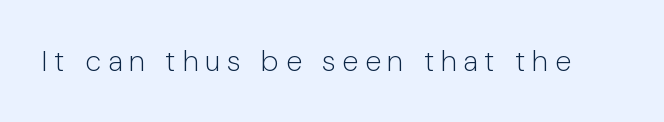
Stems and bowls with no extra thickness — not bold. No word sits above an underline. Words appear elongated and porous because spacing is wide. Classification — sans serif.
